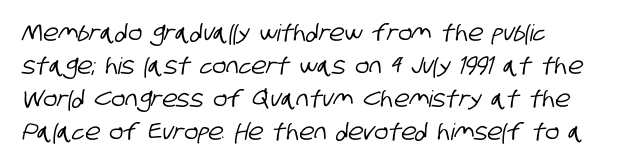
{"underline": "no", "line_spacing": "normal", "line_spacing_ratio": 1.44, "letter_spacing": "normal", "letter_spacing_em": 0.0, "glyph_px": 23}
